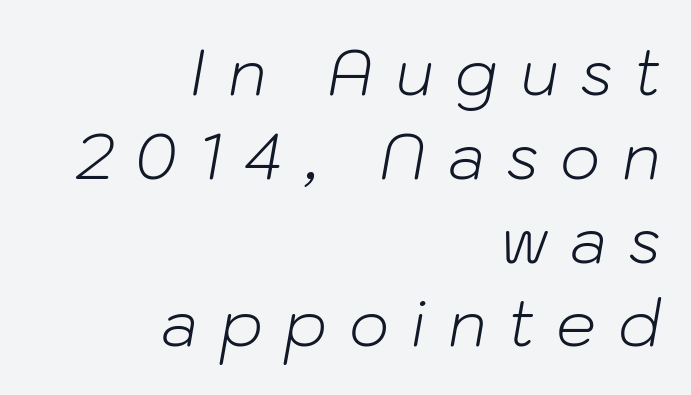
The image shows 63 px light type, italic (leaning right); set right-aligned, normal line spacing (1.33x), unusually wide letter spacing (+0.34 em), not underlined; low stroke contrast and a medium x-height.
